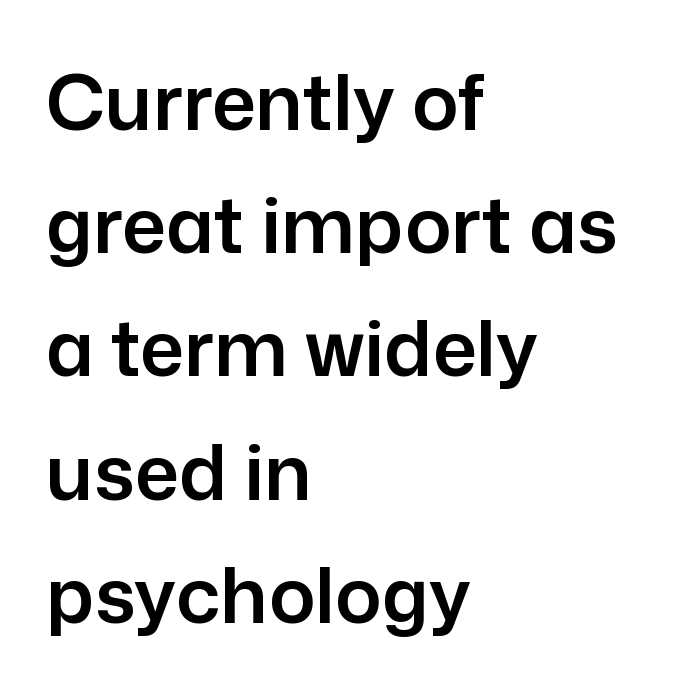
Q: Is the text italic (slanted)? A: No, it is upright.
Q: Is the typeface a serif or a sans-serif typeface? A: Sans-serif.
Q: Is the text underlined? A: No.
Q: How is the paragraph aligned? A: Left-aligned.
Q: Is the spacing between letters normal or unusually wide? A: Normal.
Q: Is the spacing between lines tight, normal or loose? A: Normal.
Q: Width (condensed, normal, or wide)? A: Normal.
Q: Stroke contrast? A: Low.
Q: x-height? A: Medium.
Q: Monospaced? A: No.
